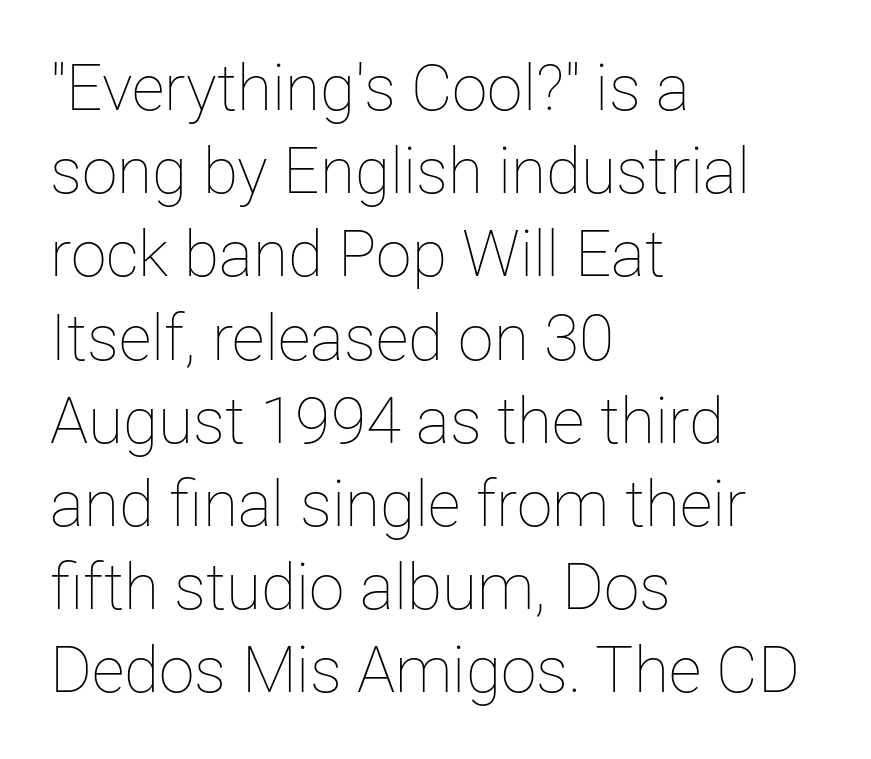
It's the straight-up-and-down kind of type. Left-aligned paragraph, ragged on the right. The characters are drawn with everyday or finer stroke widths. Think of a printed novel: that variable character pitch is what you see here.
